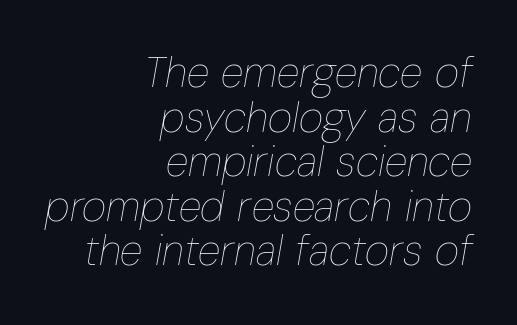
The image shows 42 px thin, condensed type, italic (leaning right); set right-aligned, tight line spacing (1.06x), normal letter spacing, not underlined; low stroke contrast and a medium x-height.
